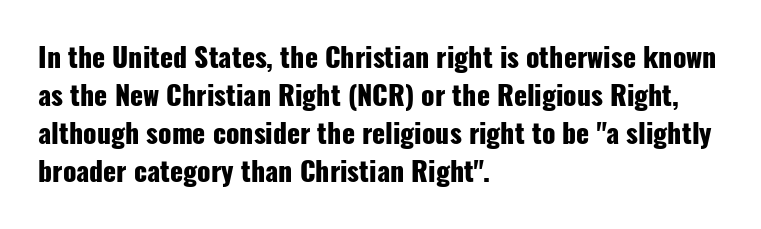
{"italic": "no", "bold": "yes", "underline": "no", "align": "left", "line_spacing": "normal", "line_spacing_ratio": 1.41, "letter_spacing": "normal", "letter_spacing_em": 0.0, "glyph_px": 27}
